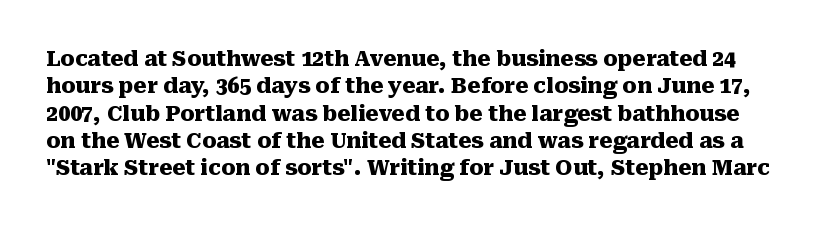
Has an underline been added? It has not. The typography opts for an upright posture over an oblique one. Reading down the column, the eye jumps a familiar distance to each next line. Letter spacing: default. Heft: maximum for text — a bold.
